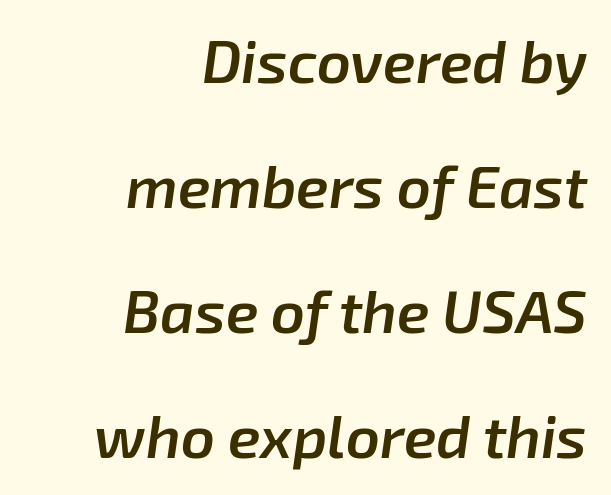
Underline: absent. If you measured baseline to baseline, you'd find a long distance. I'd describe the lettering as semibold — firm but not a full bold. How are the letters spaced? Ordinarily, with no added tracking. The lettering tilts uniformly, giving the passage an italic look. Short and long lines alike share a common ending point at right.
